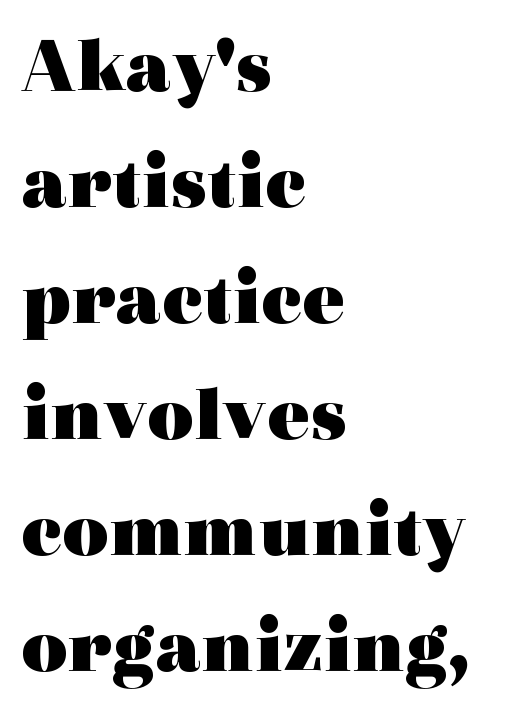
Q: Is the text bold? A: Yes.
Q: Is the text italic (slanted)? A: No, it is upright.
Q: Is the typeface a serif or a sans-serif typeface? A: Serif.
Q: Is the text underlined? A: No.
Q: How is the paragraph aligned? A: Left-aligned.
Q: Is the spacing between letters normal or unusually wide? A: Normal.
Q: Is the spacing between lines tight, normal or loose? A: Normal.
Q: Width (condensed, normal, or wide)? A: Wide.
Q: x-height? A: Medium.
Q: Monospaced? A: No.
